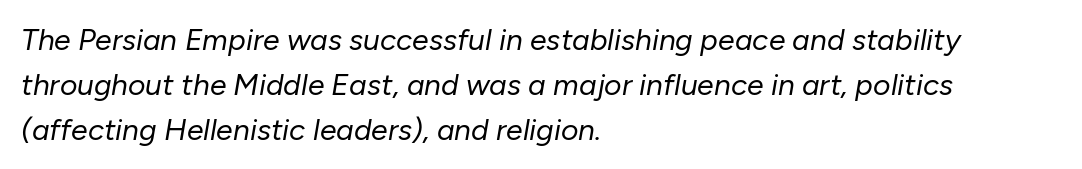
You could not count columns in this text — the font is proportionally spaced. Glance below the letters and you will spot only blank space. The ragged edge is on the right, which tells us the setting is flush left. Line spacing here is normal. Caption: standard tracking, unaltered.
